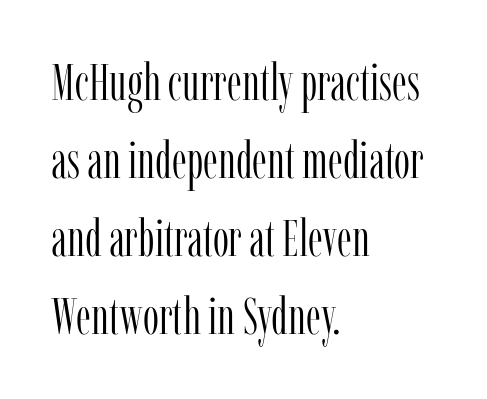
Q: Is the text bold? A: No.
Q: Is the text italic (slanted)? A: No, it is upright.
Q: Is the typeface a serif or a sans-serif typeface? A: Serif.
Q: Is the text underlined? A: No.
Q: How is the paragraph aligned? A: Left-aligned.
Q: Is the spacing between letters normal or unusually wide? A: Normal.
Q: Is the spacing between lines tight, normal or loose? A: Normal.
Q: Width (condensed, normal, or wide)? A: Condensed.
Q: Stroke contrast? A: Low.
Q: x-height? A: Medium.
Q: Monospaced? A: No.
